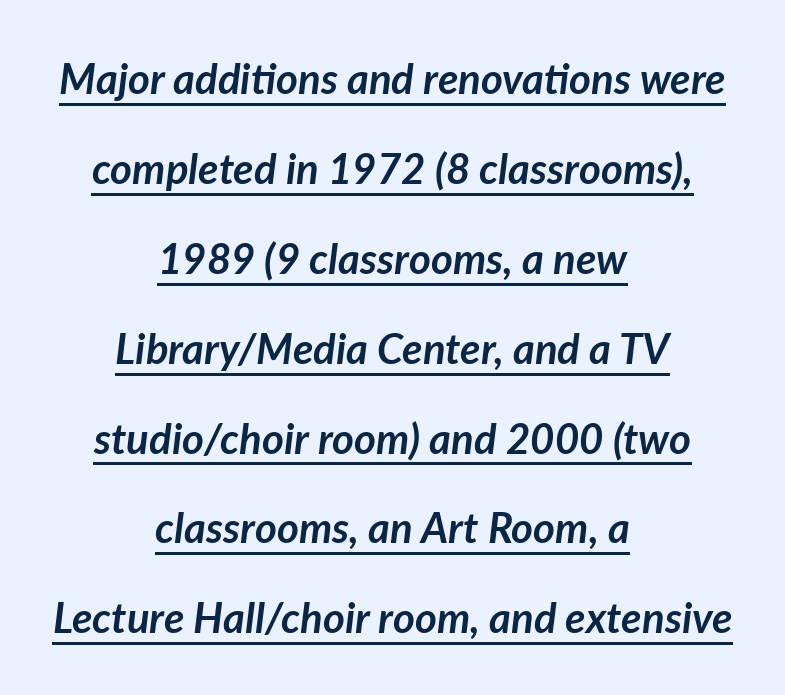
The image shows 42 px semibold type, italic (leaning right); set centered, loose line spacing (2.14x), normal letter spacing, underlined; low stroke contrast and a medium x-height.
